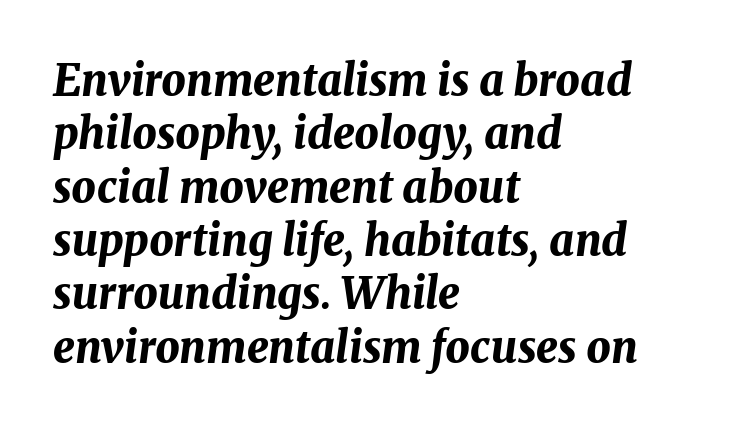
The passage shown has conventional tracking throughout. The passage shown is typed in a proportional face where columns would drift. Bare-footed words on every line. These words are printed bold, with thick strokes throughout. The passage shown leans; its letterforms are oblique. A classic flush-left, rag-right setting is used for this passage.
